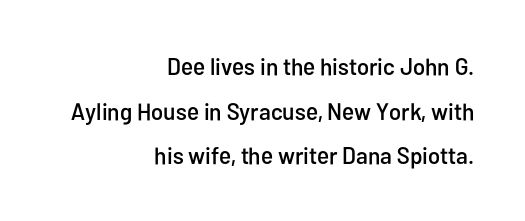
The horizontal fit of the characters is conventional and even. Designer's note — italics off, roman on. The baseline area is clear. These lines are set flush right with a ragged left edge.
